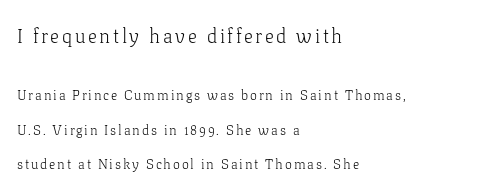
The image shows 20 px text type, upright; set left-aligned, loose line spacing (2.46x), not underlined; the first (top) block is 1.43x larger.
